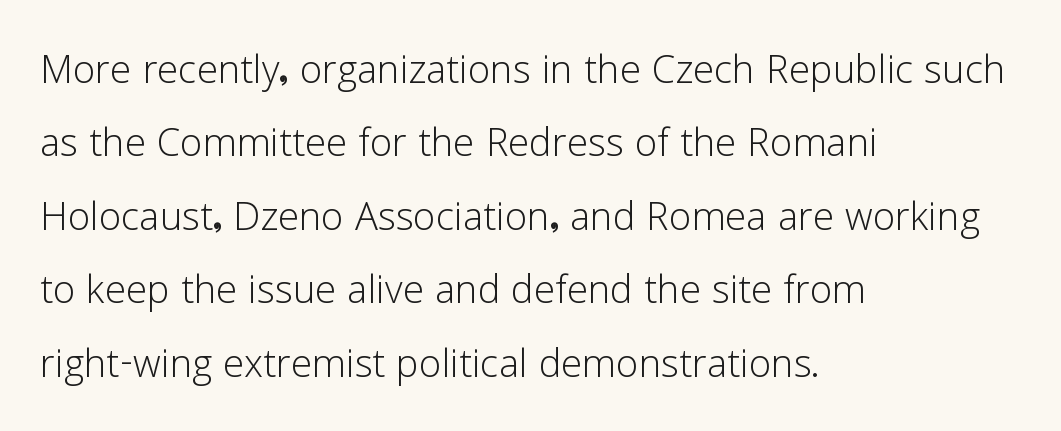
{"serif": "no", "italic": "no", "bold": "no", "weight": "light", "width": "normal", "stroke_contrast": "low", "x_height": "medium", "monospaced": "no", "underline": "no", "align": "left", "line_spacing": "normal", "line_spacing_ratio": 1.44, "letter_spacing": "normal", "letter_spacing_em": 0.0, "glyph_px": 51}
